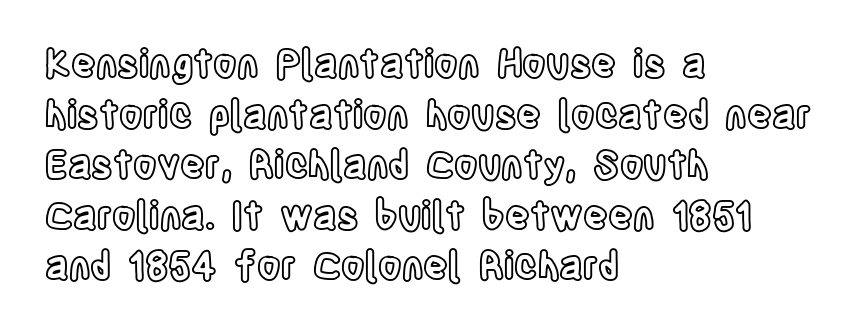
{"italic": "no", "width": "condensed", "x_height": "large", "monospaced": "no", "underline": "no", "align": "left", "line_spacing": "normal", "line_spacing_ratio": 1.33, "letter_spacing": "normal", "letter_spacing_em": 0.0, "glyph_px": 38}
